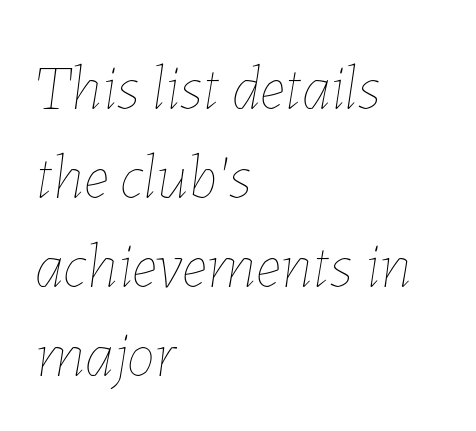
Q: Is the text bold? A: No.
Q: Is the text italic (slanted)? A: Yes, it leans right by about 7 degrees.
Q: Is the text underlined? A: No.
Q: How is the paragraph aligned? A: Left-aligned.
Q: Is the spacing between letters normal or unusually wide? A: Normal.
Q: Is the spacing between lines tight, normal or loose? A: Normal.
Q: Width (condensed, normal, or wide)? A: Normal.
Q: Stroke contrast? A: Low.
Q: x-height? A: Medium.
Q: Monospaced? A: No.
